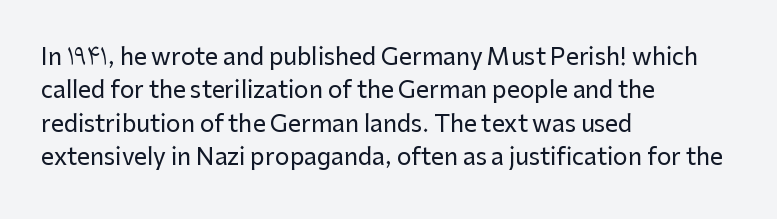
Q: Is the text italic (slanted)? A: No, it is upright.
Q: Is the text underlined? A: No.
Q: How is the paragraph aligned? A: Left-aligned.
Q: Is the spacing between letters normal or unusually wide? A: Normal.
Q: Is the spacing between lines tight, normal or loose? A: Normal.
